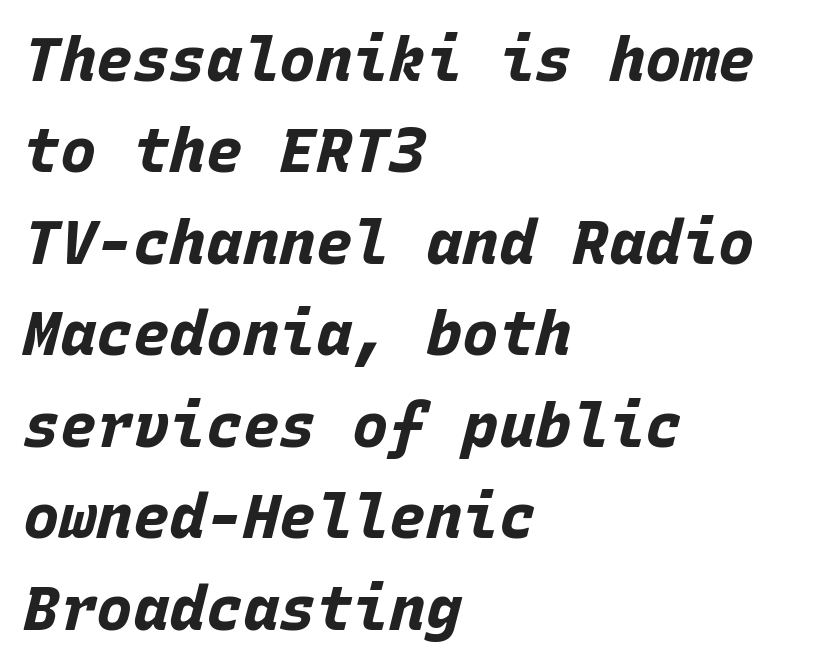
Q: Is the text bold? A: Yes.
Q: Is the text italic (slanted)? A: Yes, it leans right by about 15 degrees.
Q: Is the text underlined? A: No.
Q: How is the paragraph aligned? A: Left-aligned.
Q: Is the spacing between letters normal or unusually wide? A: Normal.
Q: Is the spacing between lines tight, normal or loose? A: Normal.
Q: Width (condensed, normal, or wide)? A: Normal.
Q: Stroke contrast? A: Low.
Q: x-height? A: Large.
Q: Monospaced? A: Yes.
